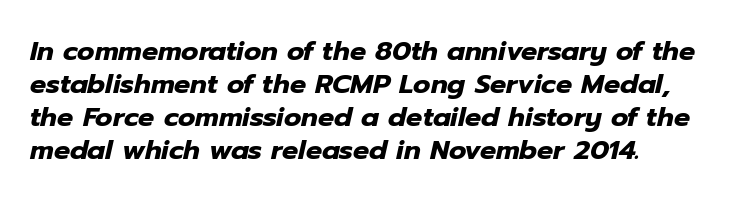
{"italic": "yes", "lean": "right", "slant_degrees": 12, "bold": "yes", "underline": "no", "line_spacing_ratio": 1.22, "letter_spacing": "normal", "letter_spacing_em": 0.0, "glyph_px": 27}
